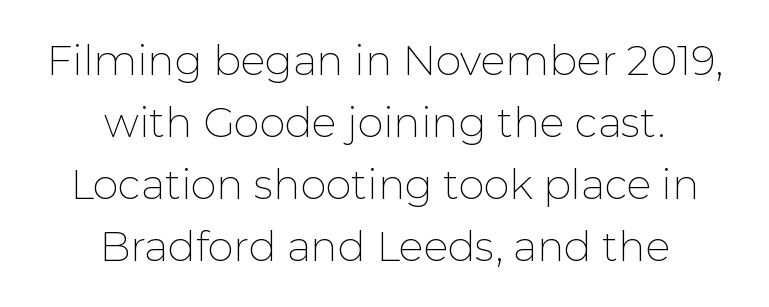
{"serif": "no", "italic": "no", "bold": "no", "weight": "thin", "width": "normal", "stroke_contrast": "low", "x_height": "medium", "monospaced": "no", "underline": "no", "align": "center", "line_spacing": "normal", "line_spacing_ratio": 1.51, "letter_spacing": "normal", "letter_spacing_em": 0.0, "glyph_px": 41}
